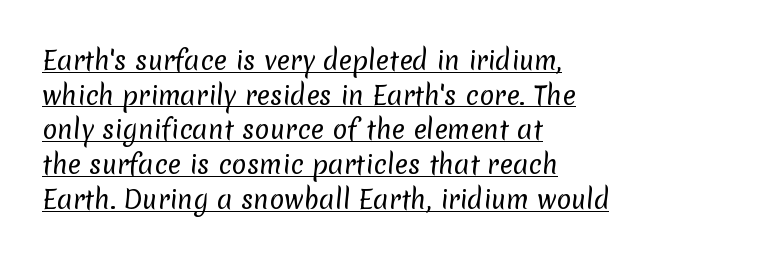
The rendering keeps characters at their native spacing. The rag falls on the right side of this text block. Quick note: interline space is typical. Think standard paragraph weight, or any step lighter than that. In designer terms, the underline attribute is active on this setting.
